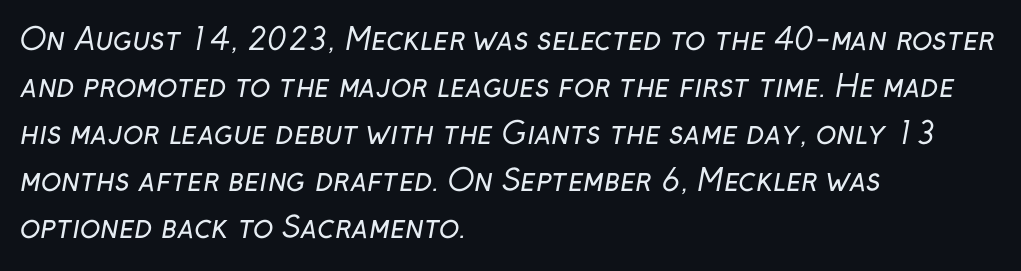
{"serif": "no", "bold": "no", "weight": "regular", "width": "normal", "stroke_contrast": "low", "x_height": "medium", "monospaced": "no", "underline": "no", "align": "left", "line_spacing": "normal", "line_spacing_ratio": 1.57, "letter_spacing": "normal", "letter_spacing_em": 0.0, "glyph_px": 30}
